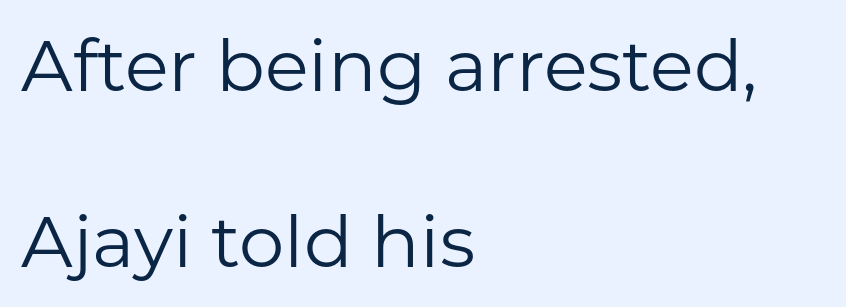
The image shows 72 px regular-weight sans-serif type, upright; set left-aligned, loose line spacing (2.44x), normal letter spacing, not underlined; low stroke contrast and a medium x-height.
